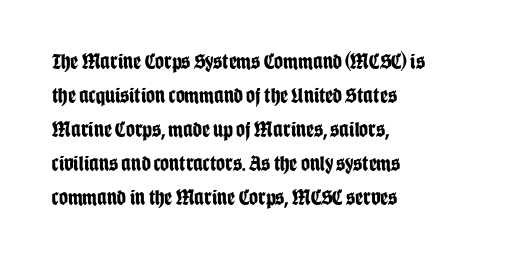
The image shows 22 px bold type, upright; set left-aligned, normal line spacing (1.54x), normal letter spacing, not underlined.
